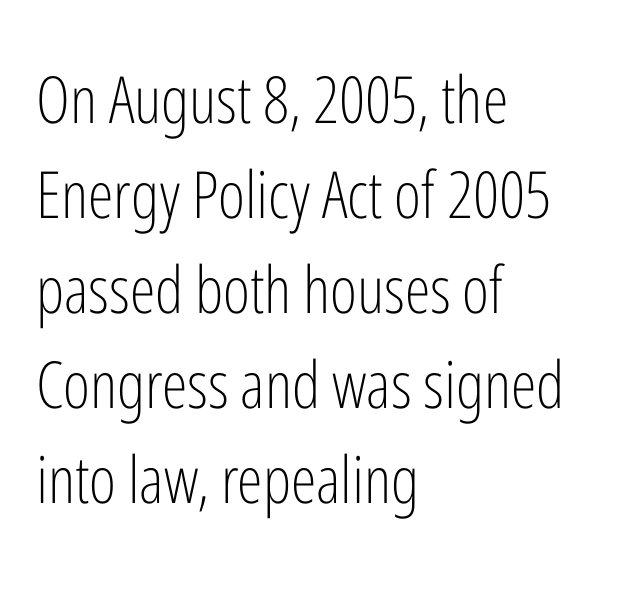
Q: Is the text bold? A: No.
Q: Is the text italic (slanted)? A: No, it is upright.
Q: Is the typeface a serif or a sans-serif typeface? A: Sans-serif.
Q: Is the text underlined? A: No.
Q: How is the paragraph aligned? A: Left-aligned.
Q: Is the spacing between letters normal or unusually wide? A: Normal.
Q: Is the spacing between lines tight, normal or loose? A: Normal.
Q: Width (condensed, normal, or wide)? A: Condensed.
Q: Stroke contrast? A: Low.
Q: x-height? A: Medium.
Q: Monospaced? A: No.
